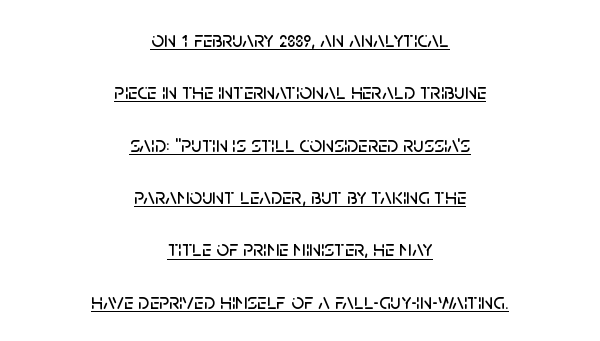
This rendering leaves character spacing at its baseline value. Looks like someone drew a line under every word here. Interline gaps are noticeably wide in this sample. Designer's note — italics off, roman on. The setting favours the middle, as headings and verse often do.
